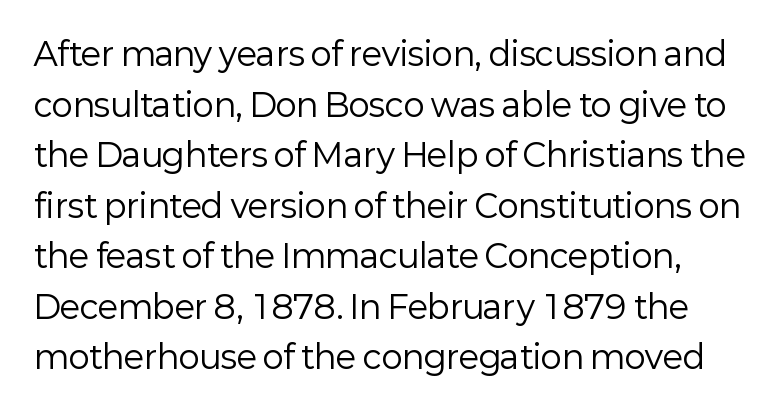
The lettering holds an erect, upright posture throughout. If you measured baseline to baseline, you'd find a middling distance. The area under the type is left untouched. I'd call this a sans setting — the letters go barefoot.
